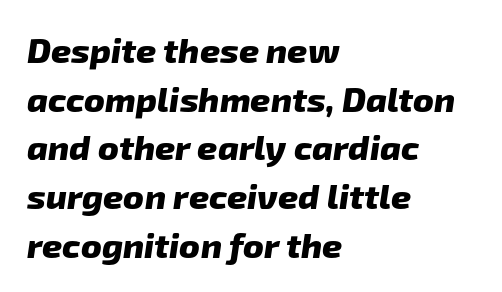
Q: Is the text bold? A: Yes.
Q: Is the typeface a serif or a sans-serif typeface? A: Sans-serif.
Q: Is the text underlined? A: No.
Q: How is the paragraph aligned? A: Left-aligned.
Q: Is the spacing between letters normal or unusually wide? A: Normal.
Q: Is the spacing between lines tight, normal or loose? A: Normal.
Q: Width (condensed, normal, or wide)? A: Normal.
Q: Stroke contrast? A: Low.
Q: x-height? A: Medium.
Q: Monospaced? A: No.
